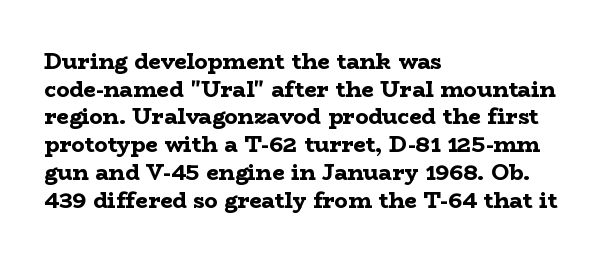
These words are printed bold, with thick strokes throughout. The string is rendered with underlining switched off. What's the leading like? Ordinary, nothing unusual. Tracking value appears to be zero — textbook default spacing. This rendering uses left alignment, leaving the right contour irregular. Every stem runs plumb, perpendicular to the baseline.
